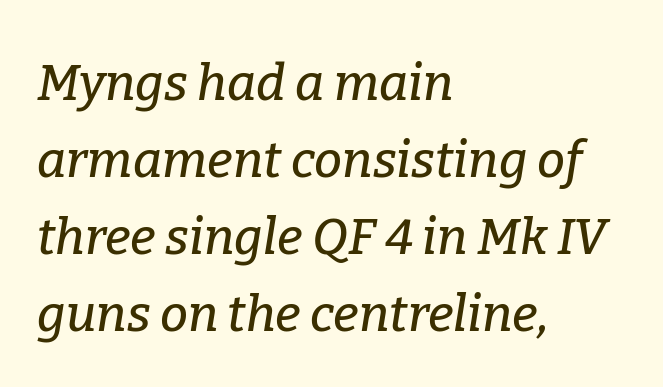
Q: Is the text italic (slanted)? A: Yes, it leans right by about 9 degrees.
Q: Is the typeface a serif or a sans-serif typeface? A: Serif.
Q: Is the text underlined? A: No.
Q: How is the paragraph aligned? A: Left-aligned.
Q: Is the spacing between letters normal or unusually wide? A: Normal.
Q: Is the spacing between lines tight, normal or loose? A: Normal.
Q: Width (condensed, normal, or wide)? A: Normal.
Q: Stroke contrast? A: Low.
Q: x-height? A: Medium.
Q: Monospaced? A: No.
